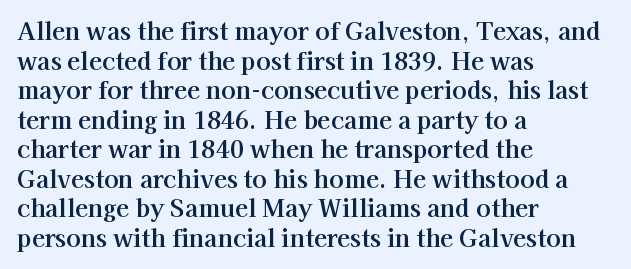
Q: Is the text italic (slanted)? A: No, it is upright.
Q: Is the text underlined? A: No.
Q: How is the paragraph aligned? A: Left-aligned.
Q: Is the spacing between letters normal or unusually wide? A: Normal.
